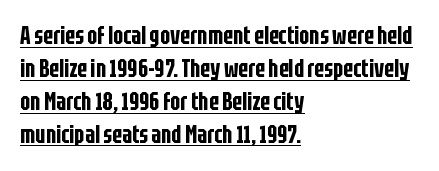
Q: Is the text italic (slanted)? A: No, it is upright.
Q: Is the text underlined? A: Yes.
Q: How is the paragraph aligned? A: Left-aligned.
Q: Is the spacing between letters normal or unusually wide? A: Normal.
Q: Is the spacing between lines tight, normal or loose? A: Normal.
